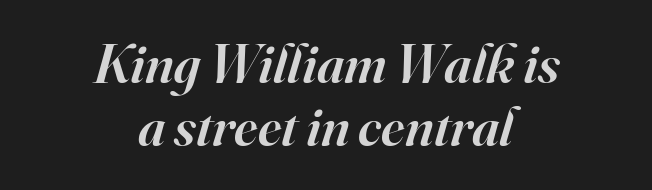
Q: Is the text bold? A: Semi-bold.
Q: Is the text italic (slanted)? A: Yes, it leans right by about 16 degrees.
Q: Is the typeface a serif or a sans-serif typeface? A: Serif.
Q: Is the text underlined? A: No.
Q: How is the paragraph aligned? A: Centered.
Q: Is the spacing between letters normal or unusually wide? A: Normal.
Q: Is the spacing between lines tight, normal or loose? A: Tight.
Q: Width (condensed, normal, or wide)? A: Normal.
Q: Stroke contrast? A: High.
Q: x-height? A: Small.
Q: Monospaced? A: No.
